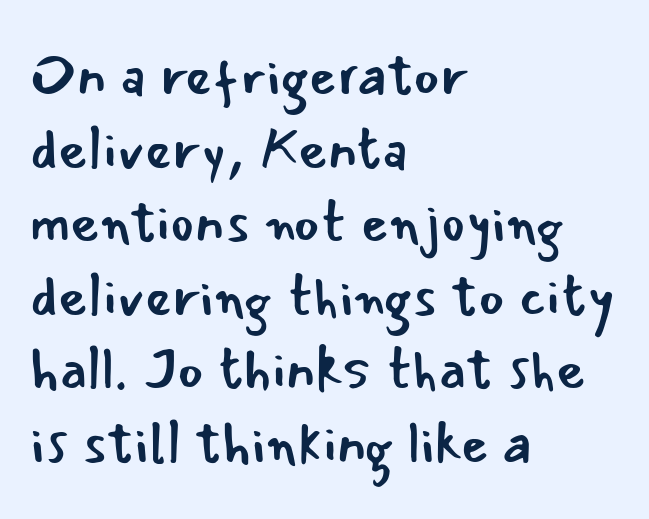
The specimen omits any rule beneath the text block's lines. Stroke terminals: plain, sans-serif. The vertical gap from one line to the next is medium. Left-aligned paragraph, ragged on the right.
